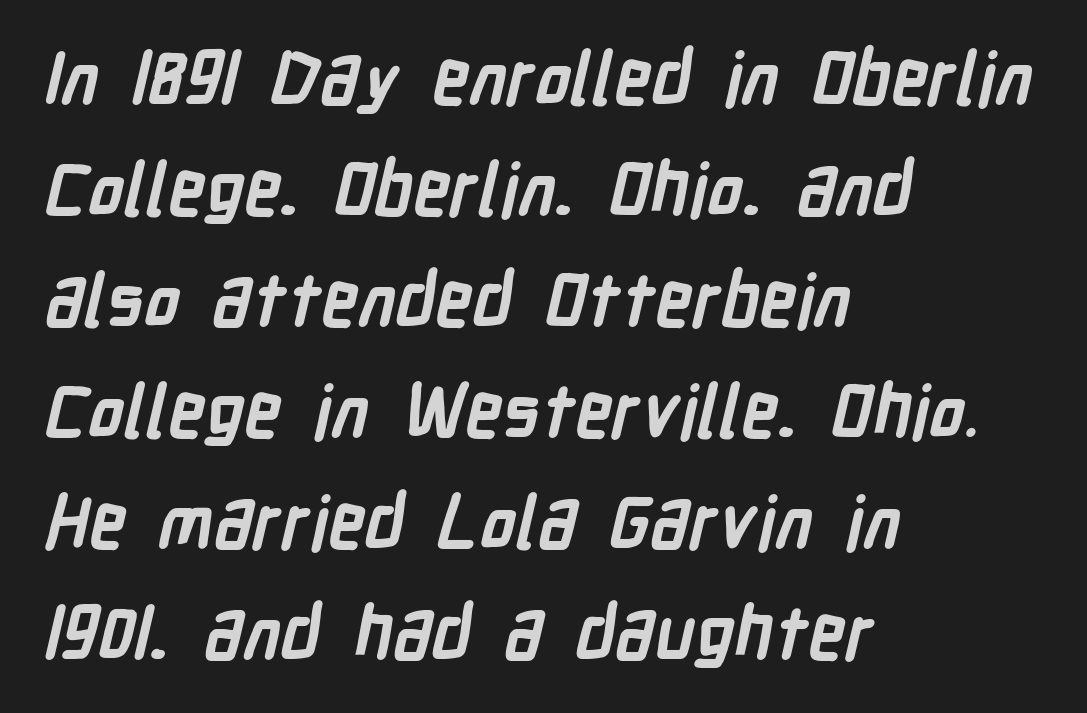
Q: Is the text bold? A: Yes.
Q: Is the typeface a serif or a sans-serif typeface? A: Sans-serif.
Q: Is the text underlined? A: No.
Q: How is the paragraph aligned? A: Left-aligned.
Q: Is the spacing between letters normal or unusually wide? A: Normal.
Q: Is the spacing between lines tight, normal or loose? A: Normal.
Q: Width (condensed, normal, or wide)? A: Condensed.
Q: Stroke contrast? A: Low.
Q: x-height? A: Medium.
Q: Monospaced? A: No.
